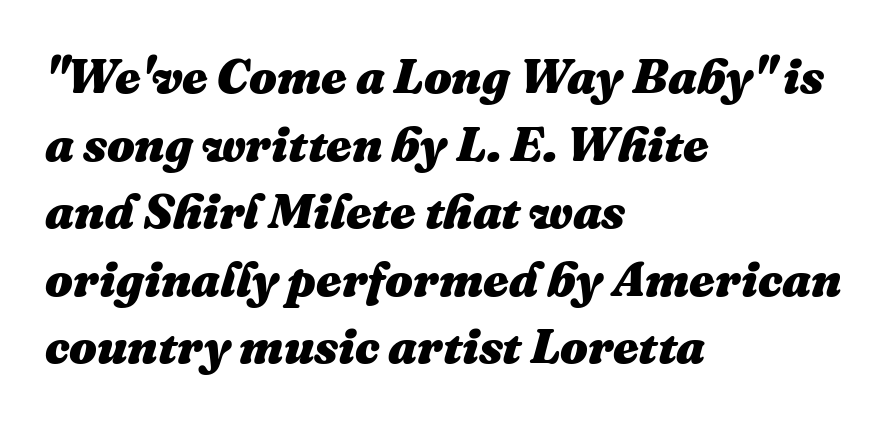
The image shows 49 px heavy type, italic (leaning right); set left-aligned, normal line spacing (1.38x), normal letter spacing, not underlined; medium stroke contrast and a medium x-height.
